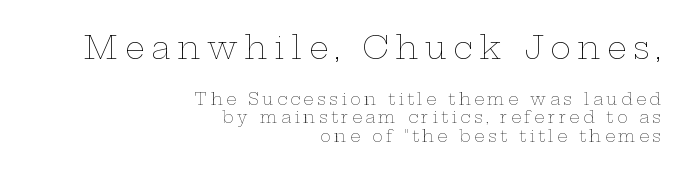
{"italic": "no", "bold": "no", "weight": "thin", "width": "wide", "stroke_contrast": "low", "x_height": "medium", "monospaced": "no", "underline": "no", "align": "right", "line_spacing_ratio": 1.16, "letter_spacing": "wide", "letter_spacing_em": 0.22, "larger_block": "first", "size_ratio": 1.94, "glyph_px": 31}
